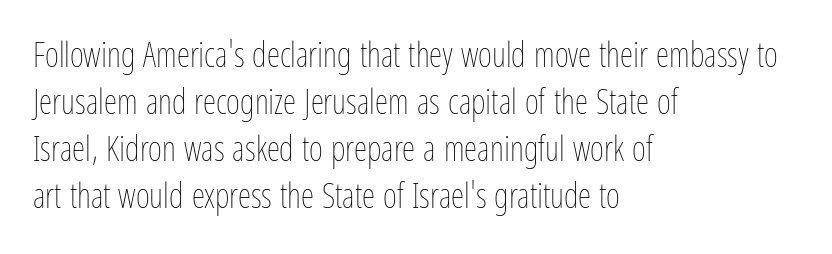
{"italic": "no", "bold": "no", "weight": "thin", "width": "condensed", "stroke_contrast": "low", "x_height": "medium", "monospaced": "no", "underline": "no", "align": "left", "line_spacing": "normal", "line_spacing_ratio": 1.38, "letter_spacing": "normal", "letter_spacing_em": 0.0, "glyph_px": 34}
